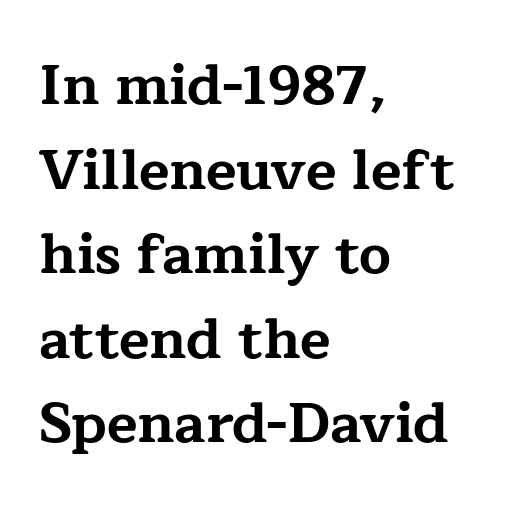
Q: Is the text bold? A: Yes.
Q: Is the text italic (slanted)? A: No, it is upright.
Q: Is the typeface a serif or a sans-serif typeface? A: Serif.
Q: Is the text underlined? A: No.
Q: How is the paragraph aligned? A: Left-aligned.
Q: Is the spacing between letters normal or unusually wide? A: Normal.
Q: Is the spacing between lines tight, normal or loose? A: Normal.
Q: Width (condensed, normal, or wide)? A: Wide.
Q: Stroke contrast? A: Low.
Q: x-height? A: Medium.
Q: Monospaced? A: No.
